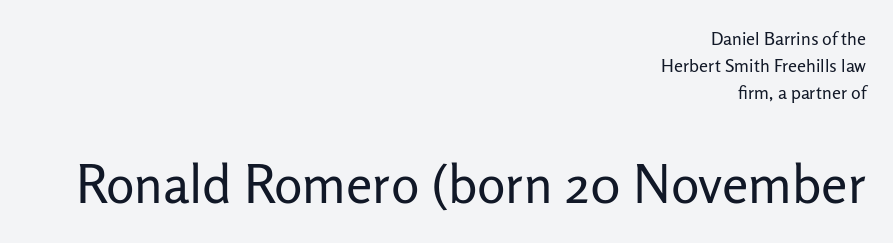
Q: Is the text bold? A: No.
Q: Is the text italic (slanted)? A: No, it is upright.
Q: Is the typeface a serif or a sans-serif typeface? A: Sans-serif.
Q: Is the text underlined? A: No.
Q: How is the paragraph aligned? A: Right-aligned.
Q: Is the spacing between letters normal or unusually wide? A: Normal.
Q: Is the spacing between lines tight, normal or loose? A: Normal.
Q: Which block of text is set in a larger size, the first (top) or the second (bottom)? A: The second (bottom) one.
Q: Width (condensed, normal, or wide)? A: Normal.
Q: Stroke contrast? A: Low.
Q: x-height? A: Medium.
Q: Monospaced? A: No.
